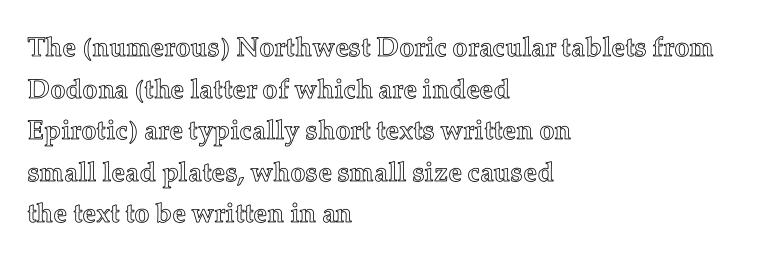
{"italic": "no", "underline": "no", "align": "left", "line_spacing": "normal", "line_spacing_ratio": 1.54, "letter_spacing": "normal", "letter_spacing_em": 0.0, "glyph_px": 27}
